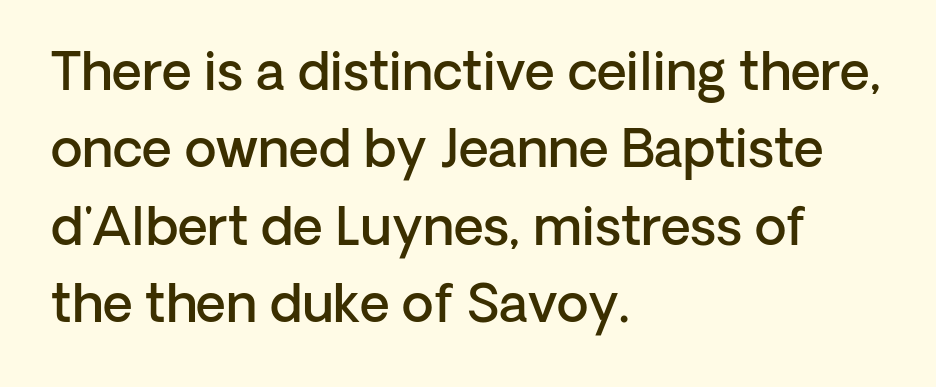
The image shows 52 px semibold sans-serif type, upright; set left-aligned, normal line spacing (1.49x), normal letter spacing, not underlined; low stroke contrast and a medium x-height.
